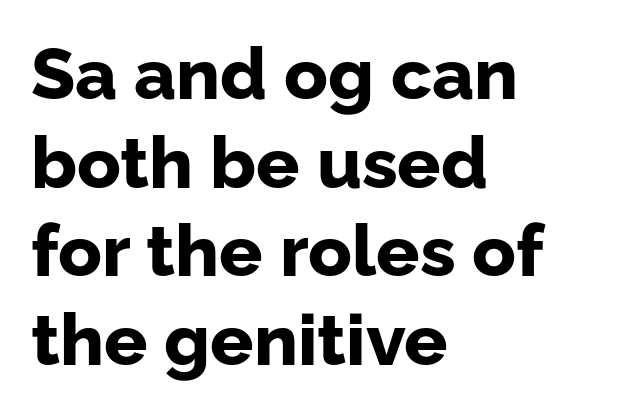
Q: Is the text bold? A: Yes.
Q: Is the text italic (slanted)? A: No, it is upright.
Q: Is the typeface a serif or a sans-serif typeface? A: Sans-serif.
Q: Is the text underlined? A: No.
Q: How is the paragraph aligned? A: Left-aligned.
Q: Is the spacing between letters normal or unusually wide? A: Normal.
Q: Width (condensed, normal, or wide)? A: Normal.
Q: Stroke contrast? A: Low.
Q: x-height? A: Medium.
Q: Monospaced? A: No.
